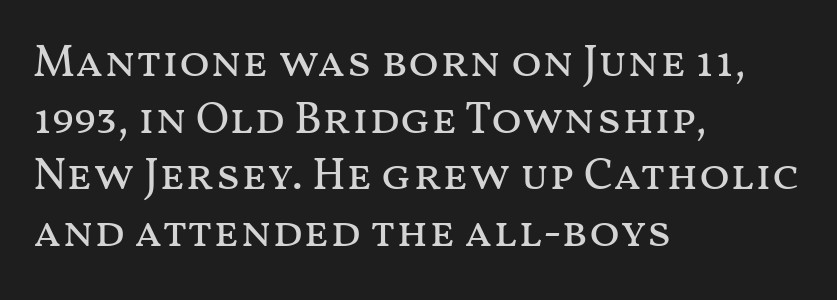
Horizontally, the lines are justified to the leading edge only. Here the glyphs are tracked normally, forming tight word shapes. The typeface has the unassuming heft of standard copy or less. Bare-footed words on every line.
